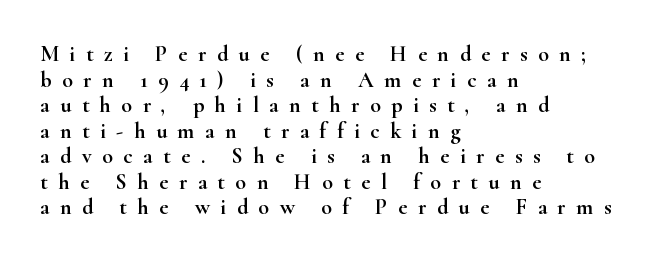
The typesetter chose a ragged-right arrangement here. These lines were composed using upright roman letters. A clean baseline with only descenders dipping below it. The letters are spread apart with noticeably loose tracking.
